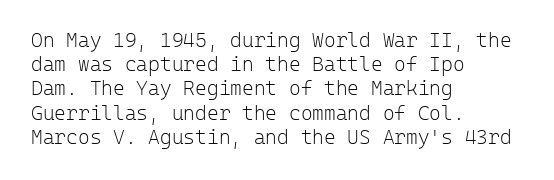
The image shows 20 px text type, upright; set left-aligned, line spacing 1.21x, normal letter spacing, not underlined.
